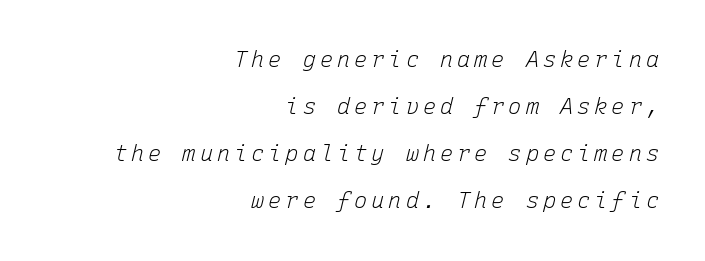
Q: Is the text bold? A: No.
Q: Is the text italic (slanted)? A: Yes, it leans right by about 15 degrees.
Q: Is the text underlined? A: No.
Q: How is the paragraph aligned? A: Right-aligned.
Q: Is the spacing between lines tight, normal or loose? A: Loose.
